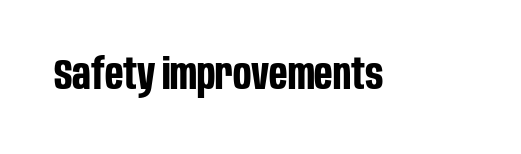
The image shows 43 px bold, condensed sans-serif type, upright; set normal letter spacing, not underlined; low stroke contrast and a large x-height.
